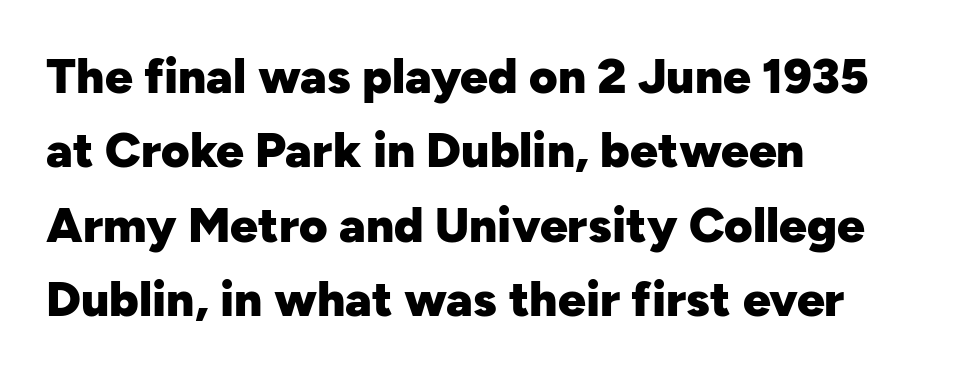
Q: Is the text bold? A: Yes.
Q: Is the text italic (slanted)? A: No, it is upright.
Q: Is the typeface a serif or a sans-serif typeface? A: Sans-serif.
Q: Is the text underlined? A: No.
Q: How is the paragraph aligned? A: Left-aligned.
Q: Is the spacing between letters normal or unusually wide? A: Normal.
Q: Is the spacing between lines tight, normal or loose? A: Normal.
Q: Width (condensed, normal, or wide)? A: Normal.
Q: Stroke contrast? A: Low.
Q: x-height? A: Medium.
Q: Monospaced? A: No.
